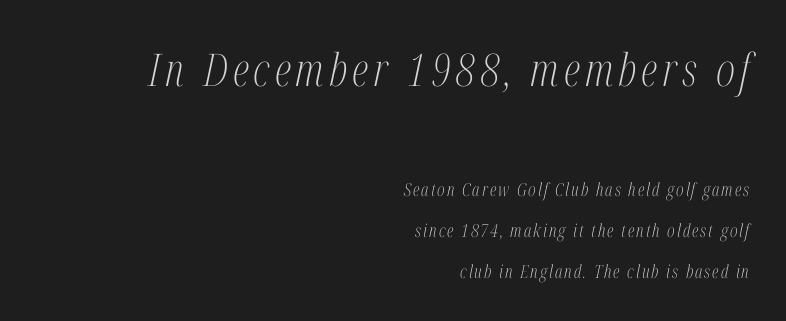
Stems and bowls with no extra thickness — not bold. This layout puts the oversized block above and the modest block below. Where is the straight margin? On the right. The passage shown is not underscored anywhere.
